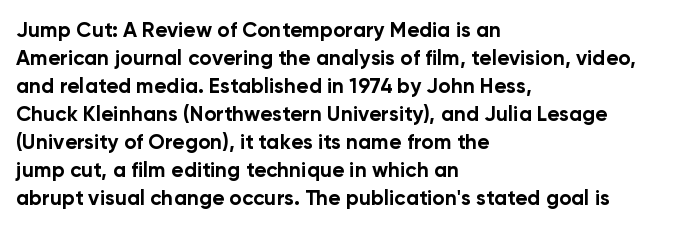
Style check: upright. Reading down the block, your eye returns to a fixed left position each line. This rendering leaves character spacing at its baseline value. Check under the words: just untouched page.
